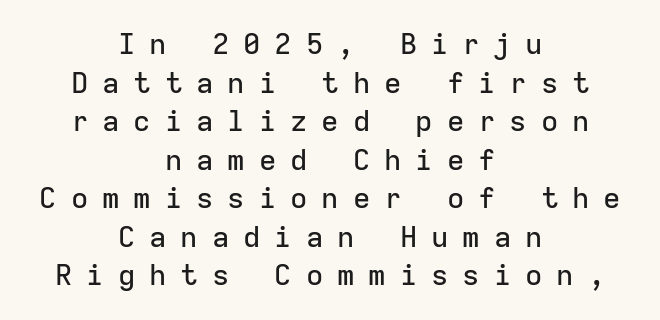
Q: Is the text italic (slanted)? A: No, it is upright.
Q: Is the typeface a serif or a sans-serif typeface? A: Sans-serif.
Q: Is the text underlined? A: No.
Q: How is the paragraph aligned? A: Centered.
Q: Is the spacing between letters normal or unusually wide? A: Unusually wide.
Q: Is the spacing between lines tight, normal or loose? A: Normal.
Q: Width (condensed, normal, or wide)? A: Normal.
Q: Stroke contrast? A: Low.
Q: x-height? A: Medium.
Q: Monospaced? A: Yes.
